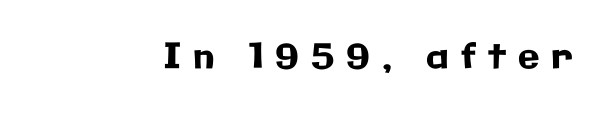
Q: Is the text italic (slanted)? A: No, it is upright.
Q: Is the typeface a serif or a sans-serif typeface? A: Sans-serif.
Q: Is the text underlined? A: No.
Q: Is the spacing between letters normal or unusually wide? A: Unusually wide.
Q: Width (condensed, normal, or wide)? A: Normal.
Q: Stroke contrast? A: Low.
Q: x-height? A: Medium.
Q: Monospaced? A: No.
